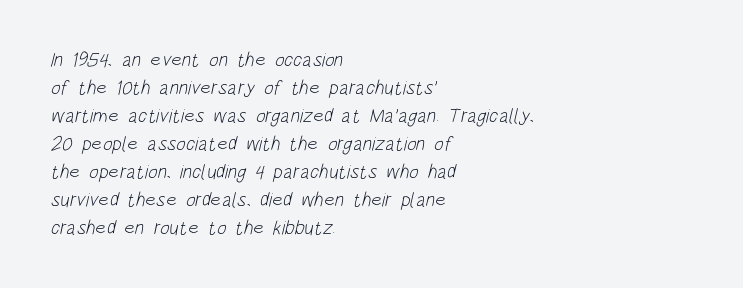
Compared with a centered layout, this one pins lines to the left instead. Tracking here is standard; glyphs follow each other at the usual distance. Nobody drew a line under any word here. Weight: regular or lighter. These lines sit exactly where default settings would place them.
